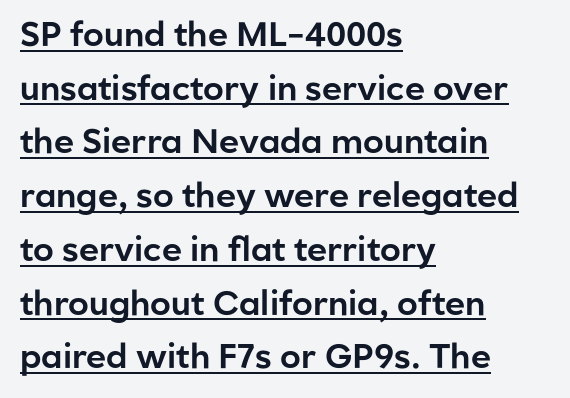
Rows of type keep a routine distance in the vertical direction. Notice how the stems are strictly vertical — no italics here. This rendering leaves character spacing at its baseline value. The rendering uses natural spacing where letterforms have individual widths. What kind of face is this? One without serifs — a sans. Looks like someone drew a line under every word here.
